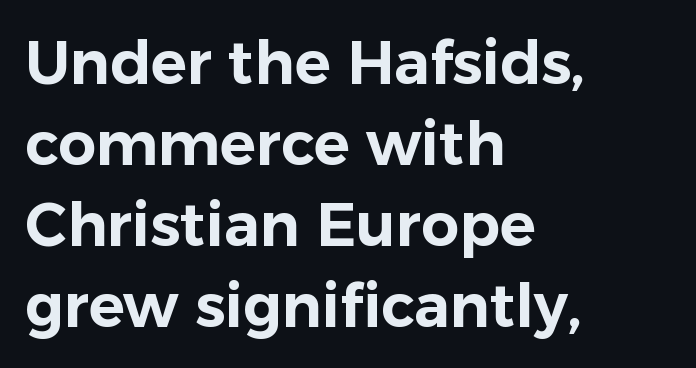
The image shows 60 px sans-serif type, upright; set left-aligned, normal line spacing (1.35x), normal letter spacing, not underlined; low stroke contrast and a medium x-height.
